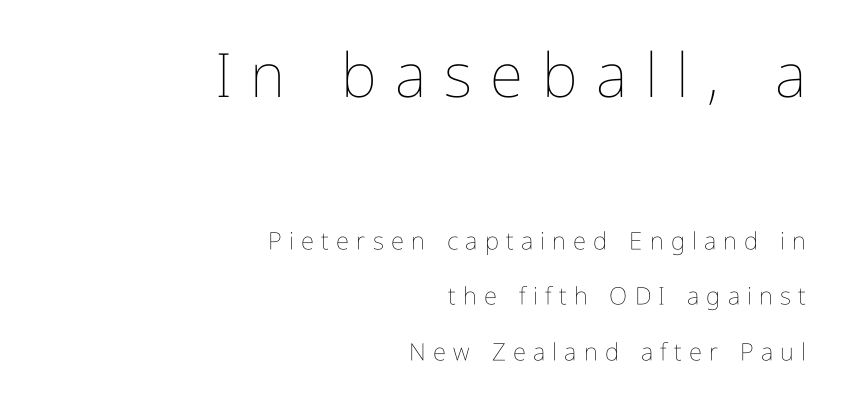
This rendering features lettering with no underline. Is there any slant? The stems are plumb. The rendering inserts visible extra space after every character. Varying glyph widths throughout — classic text-font behaviour.
